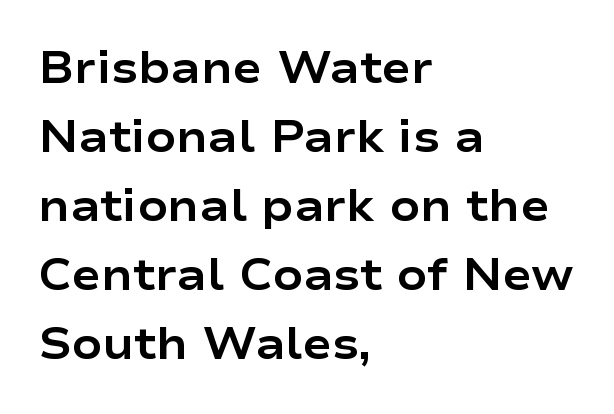
Q: Is the text bold? A: Yes.
Q: Is the text italic (slanted)? A: No, it is upright.
Q: Is the typeface a serif or a sans-serif typeface? A: Sans-serif.
Q: Is the text underlined? A: No.
Q: How is the paragraph aligned? A: Left-aligned.
Q: Is the spacing between letters normal or unusually wide? A: Normal.
Q: Is the spacing between lines tight, normal or loose? A: Normal.
Q: Width (condensed, normal, or wide)? A: Wide.
Q: Stroke contrast? A: Low.
Q: x-height? A: Medium.
Q: Monospaced? A: No.
